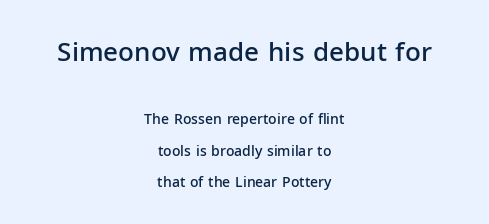
{"italic": "no", "bold": "semi", "underline": "no", "align": "center", "line_spacing": "loose", "line_spacing_ratio": 2.25, "letter_spacing": "normal", "letter_spacing_em": 0.0, "larger_block": "first", "size_ratio": 1.86, "glyph_px": 26}
